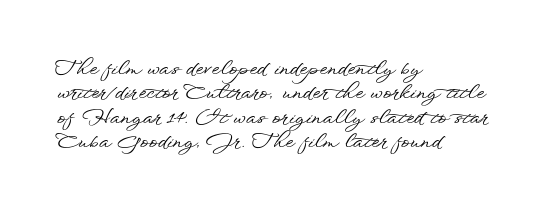
The image shows 20 px text type; set left-aligned, line spacing 1.22x, normal letter spacing, not underlined.
